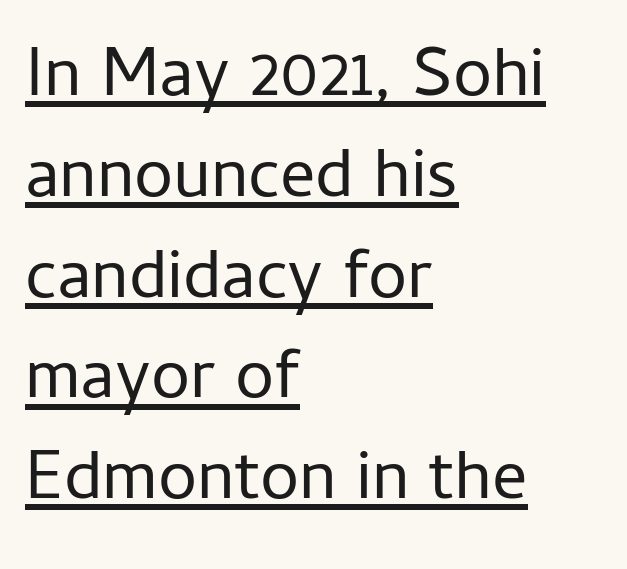
The image shows 70 px regular-weight sans-serif type, upright; set left-aligned, normal line spacing (1.44x), normal letter spacing, underlined; low stroke contrast and a medium x-height.
